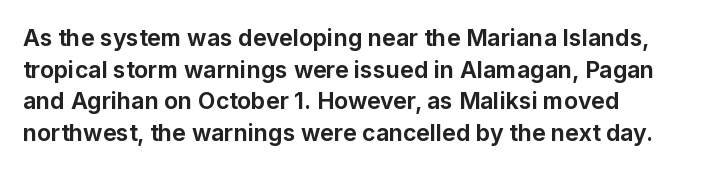
{"italic": "no", "bold": "yes", "underline": "no", "align": "left", "line_spacing": "normal", "line_spacing_ratio": 1.38, "letter_spacing": "normal", "letter_spacing_em": 0.0, "glyph_px": 23}
